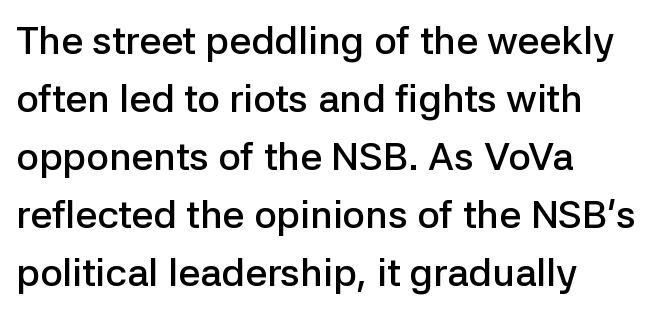
Q: Is the text bold? A: Semi-bold.
Q: Is the text italic (slanted)? A: No, it is upright.
Q: Is the typeface a serif or a sans-serif typeface? A: Sans-serif.
Q: Is the text underlined? A: No.
Q: How is the paragraph aligned? A: Left-aligned.
Q: Is the spacing between letters normal or unusually wide? A: Normal.
Q: Is the spacing between lines tight, normal or loose? A: Normal.
Q: Width (condensed, normal, or wide)? A: Normal.
Q: Stroke contrast? A: Low.
Q: x-height? A: Medium.
Q: Monospaced? A: No.
